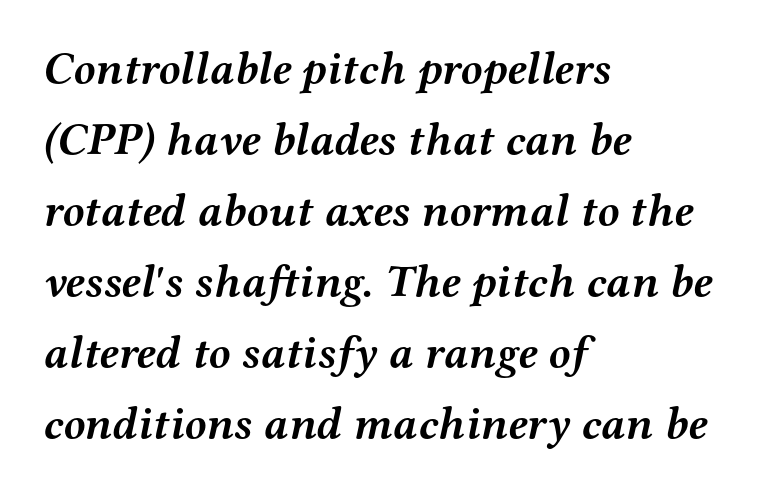
Q: Is the text bold? A: Yes.
Q: Is the text italic (slanted)? A: Yes, it leans right by about 12 degrees.
Q: Is the typeface a serif or a sans-serif typeface? A: Serif.
Q: Is the text underlined? A: No.
Q: How is the paragraph aligned? A: Left-aligned.
Q: Is the spacing between letters normal or unusually wide? A: Normal.
Q: Is the spacing between lines tight, normal or loose? A: Normal.
Q: Width (condensed, normal, or wide)? A: Wide.
Q: Stroke contrast? A: Medium.
Q: x-height? A: Medium.
Q: Monospaced? A: No.
